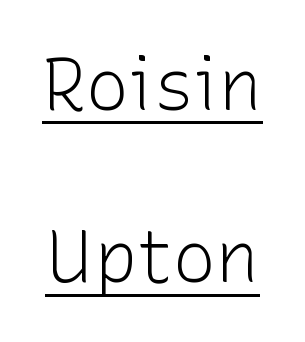
The image shows 72 px light sans-serif type, upright; set loose line spacing (2.39x), normal letter spacing, underlined; low stroke contrast and a medium x-height.
